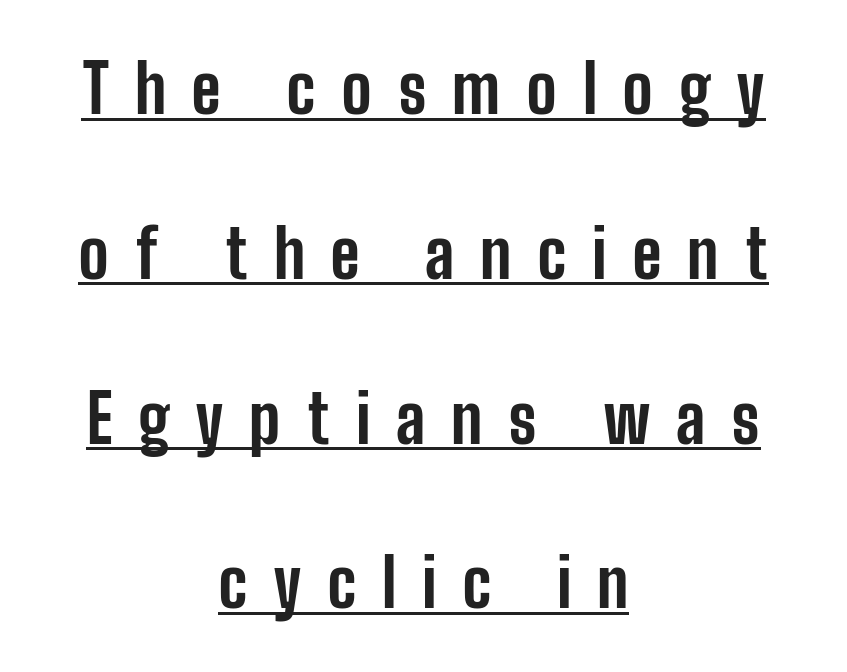
{"serif": "no", "italic": "no", "bold": "yes", "weight": "bold", "width": "condensed", "stroke_contrast": "low", "x_height": "medium", "monospaced": "no", "underline": "yes", "align": "center", "line_spacing": "loose", "line_spacing_ratio": 2.46, "letter_spacing": "wide", "letter_spacing_em": 0.38, "glyph_px": 67}
